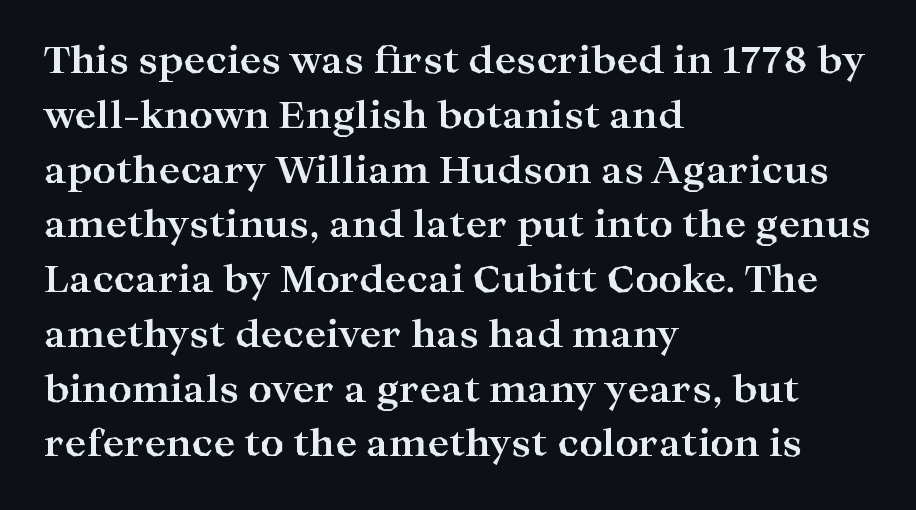
{"serif": "yes", "italic": "no", "bold": "yes", "weight": "bold", "width": "wide", "stroke_contrast": "high", "x_height": "medium", "monospaced": "no", "underline": "no", "align": "left", "line_spacing": "normal", "line_spacing_ratio": 1.48, "letter_spacing": "normal", "letter_spacing_em": 0.0, "glyph_px": 37}
